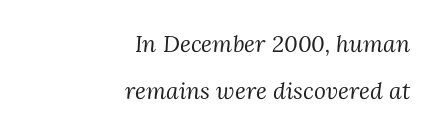
{"italic": "yes", "lean": "right", "slant_degrees": 3, "bold": "no", "underline": "no", "align": "right", "line_spacing": "loose", "line_spacing_ratio": 2.05, "letter_spacing": "normal", "letter_spacing_em": 0.0, "glyph_px": 23}
